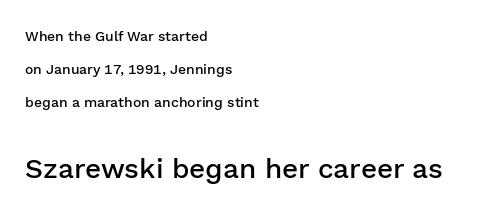
Any mark beneath the type? The region is blank. Horizontal bands of white between lines are thick stripes. Standard letterfit; no display-style spreading of the glyphs. Is this a sans? Yes — the strokes have no serifs. The paragraph shown leans on its left margin.
